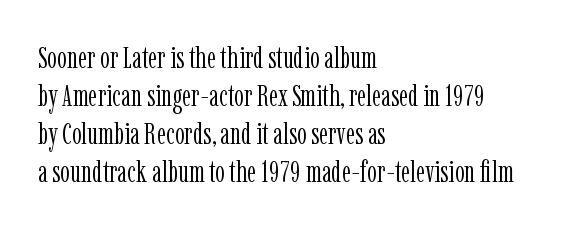
Each letter keeps its own natural width here, so spacing adapts to shape. Observe the serifs anchoring each vertical stroke in this sample. Italic? Not at all — the glyphs are vertical. The strokes carry an ordinary text weight at most. Is the block centered? No — it sits flush against the left margin. A clean baseline with only descenders dipping below it.
